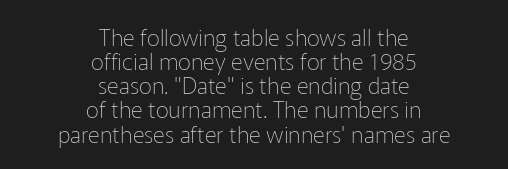
Does the copy run flush right? No — it is centered line by line. Is there any slant? The stems are plumb. The passage shown is not underscored anywhere. No heavy texture on the line: the type isn't bold. The tracking reads as untouched default to a designer's eye.
